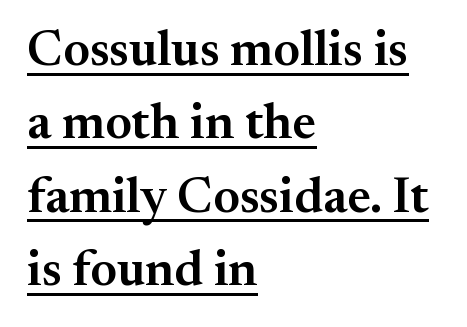
{"serif": "yes", "italic": "no", "bold": "semi", "weight": "semibold", "width": "normal", "stroke_contrast": "medium", "x_height": "small", "monospaced": "no", "underline": "yes", "align": "left", "line_spacing": "normal", "line_spacing_ratio": 1.44, "letter_spacing": "normal", "letter_spacing_em": 0.0, "glyph_px": 51}
